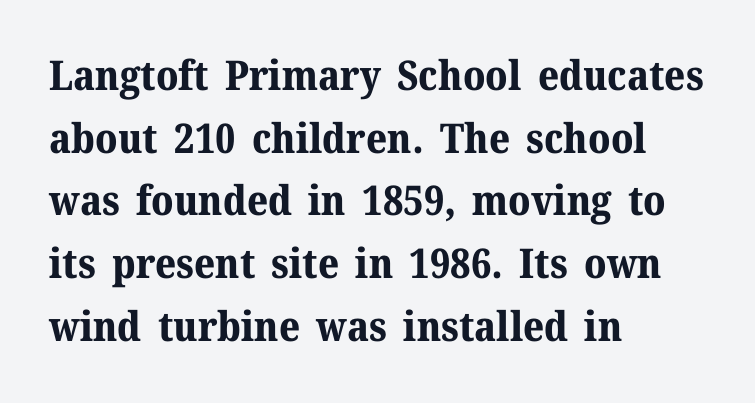
To sum up the face: it has serifs. In CSS terms this would be text-align: left. Looks like regular typesetting: each glyph gets only the width it needs. Between one letter and the next there's only the usual sliver of space.
